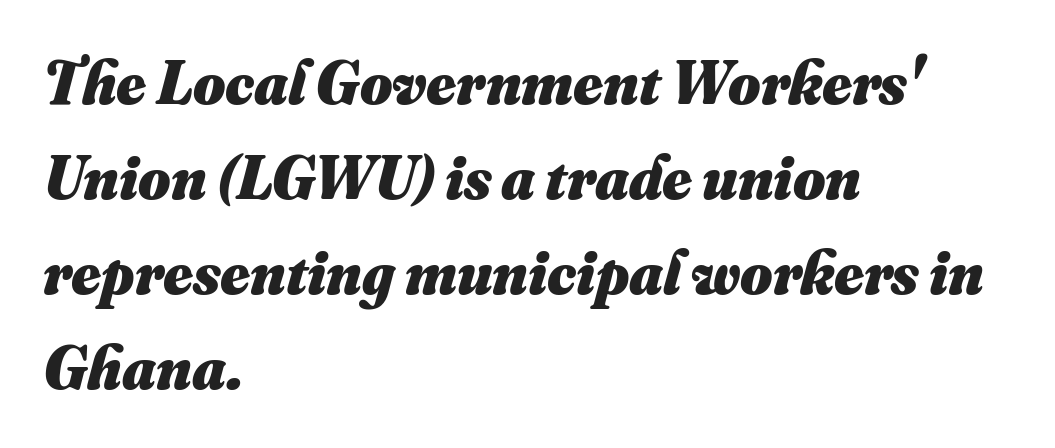
Compared with typical paragraphs, the rows here are spaced about the same. This rendering leaves character spacing at its baseline value. The typesetting leans heavy: a genuine bold. The baseline area is clear. Each letter keeps its own natural width here, so spacing adapts to shape.
